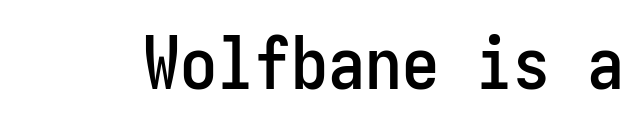
{"serif": "no", "italic": "no", "width": "condensed", "stroke_contrast": "low", "x_height": "medium", "monospaced": "yes", "underline": "no", "letter_spacing": "normal", "letter_spacing_em": 0.0, "glyph_px": 74}
